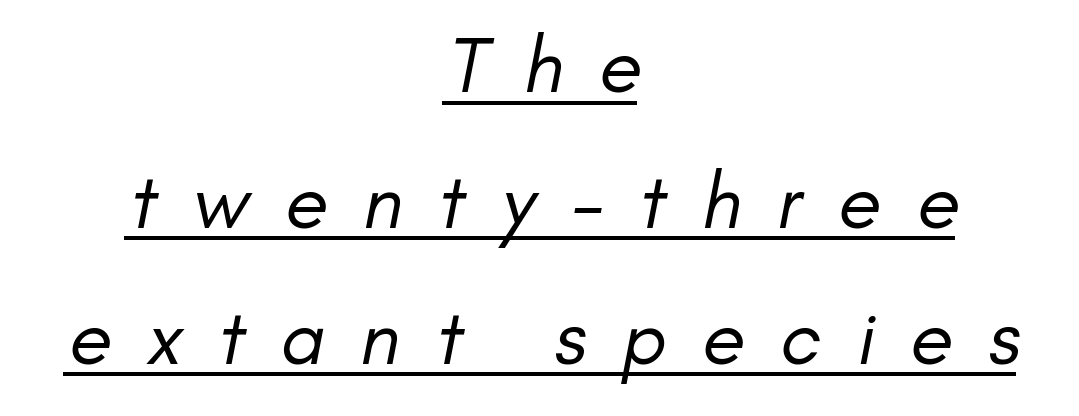
The image shows 79 px regular-weight sans-serif type; set centered, line spacing 1.72x, unusually wide letter spacing (+0.45 em), underlined; low stroke contrast and a small x-height.
